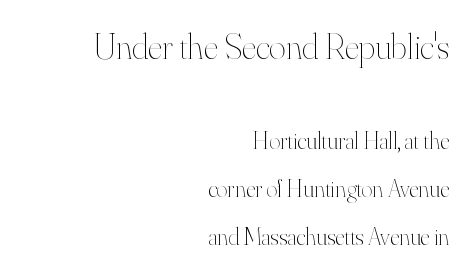
The image shows 36 px thin type, upright; set right-aligned, loose line spacing (2.02x), normal letter spacing, not underlined; the first (top) block is 1.5x larger; high stroke contrast and a small x-height.
